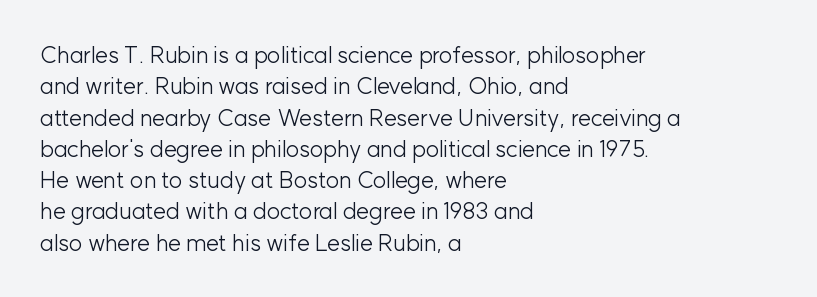
Q: Is the text bold? A: No.
Q: Is the text italic (slanted)? A: No, it is upright.
Q: Is the text underlined? A: No.
Q: How is the paragraph aligned? A: Left-aligned.
Q: Is the spacing between letters normal or unusually wide? A: Normal.
Q: Is the spacing between lines tight, normal or loose? A: Normal.
